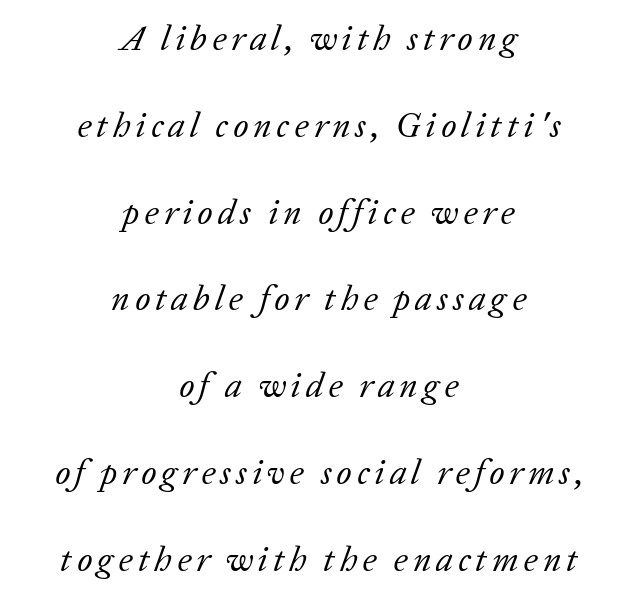
The characters display serif detailing at their extremities. How would I describe the line gaps? Wide and relaxed. Ink coverage per letter is moderate at most. The rendering uses natural spacing where letterforms have individual widths. Horizontally, the lines are justified to the midpoint only. Lines of text with bare space underneath.
